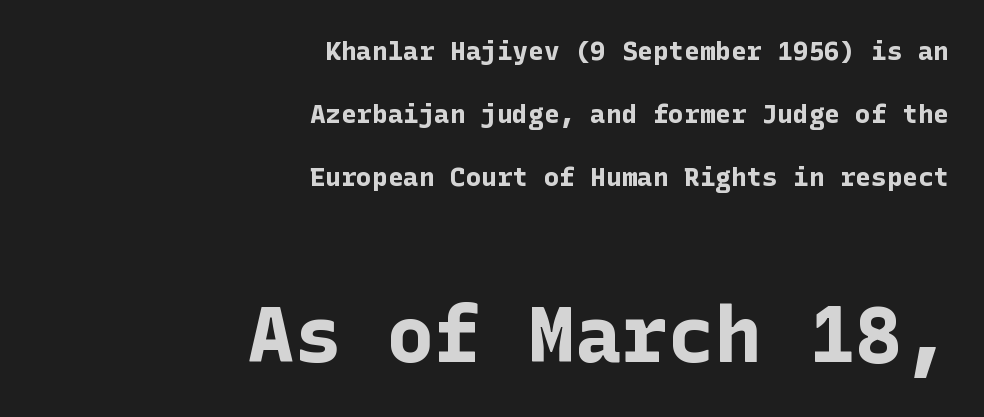
{"serif": "no", "italic": "no", "bold": "yes", "weight": "bold", "width": "normal", "stroke_contrast": "low", "x_height": "medium", "underline": "no", "align": "right", "line_spacing": "loose", "line_spacing_ratio": 2.43, "letter_spacing": "normal", "letter_spacing_em": 0.0, "larger_block": "second", "size_ratio": 3.0, "glyph_px": 78}
